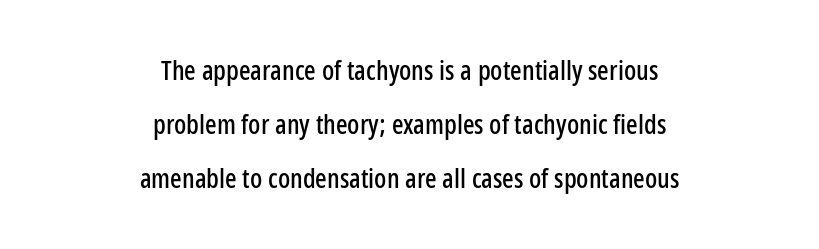
Q: Is the text italic (slanted)? A: No, it is upright.
Q: Is the text underlined? A: No.
Q: How is the paragraph aligned? A: Centered.
Q: Is the spacing between letters normal or unusually wide? A: Normal.
Q: Is the spacing between lines tight, normal or loose? A: Loose.
